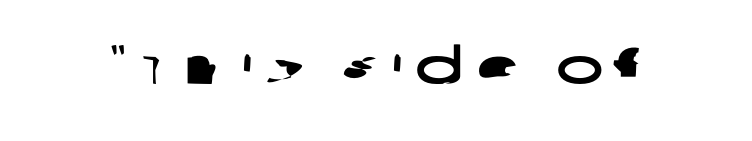
Q: Is the typeface a serif or a sans-serif typeface? A: Sans-serif.
Q: Is the text underlined? A: No.
Q: Is the spacing between letters normal or unusually wide? A: Unusually wide.
Q: Width (condensed, normal, or wide)? A: Wide.
Q: Stroke contrast? A: Low.
Q: x-height? A: Large.
Q: Monospaced? A: No.
